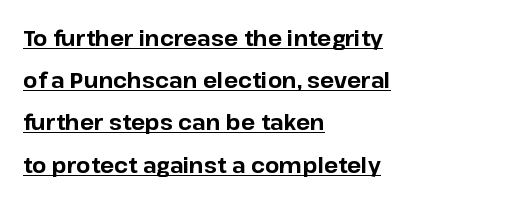
The image shows 21 px bold type, upright; set left-aligned, loose line spacing (2.01x), normal letter spacing, underlined.
